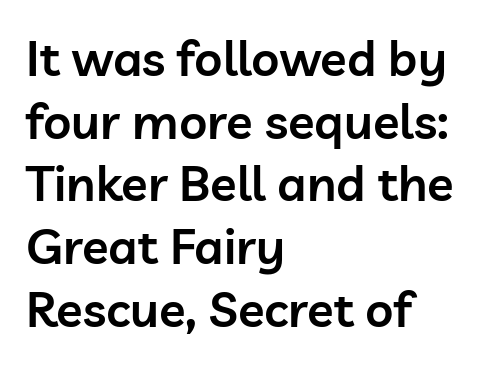
The image shows 49 px semibold sans-serif type, upright; set left-aligned, normal line spacing (1.28x), normal letter spacing, not underlined; low stroke contrast and a medium x-height.
